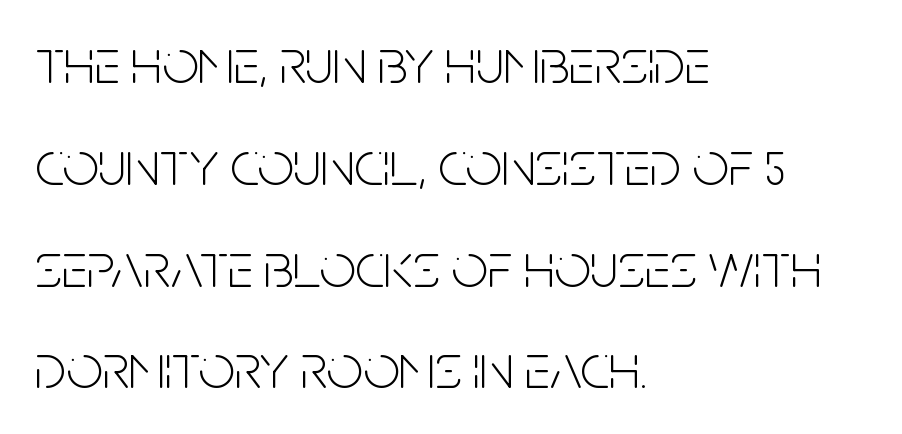
{"serif": "no", "italic": "no", "bold": "no", "weight": "light", "width": "condensed", "stroke_contrast": "low", "x_height": "large", "monospaced": "no", "underline": "no", "align": "left", "line_spacing": "normal", "line_spacing_ratio": 1.59, "letter_spacing": "normal", "letter_spacing_em": 0.0, "glyph_px": 64}
